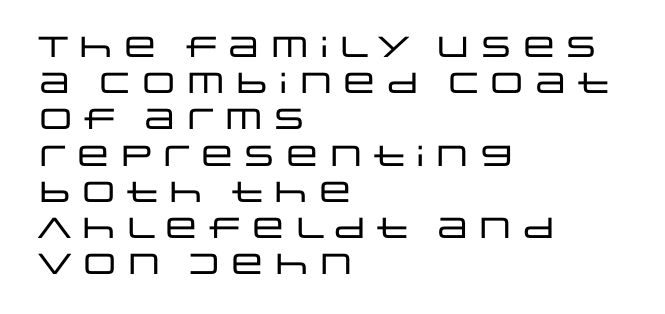
This is sans-serif lettering, the kind often seen on screens and signage. The string is rendered with underlining switched off. These lines are rendered in a variable-pitch font. This is roman type, the default non-slanted kind. Each line starts at the same left margin while the right side varies. Leading matches the norm, producing a regular column.
